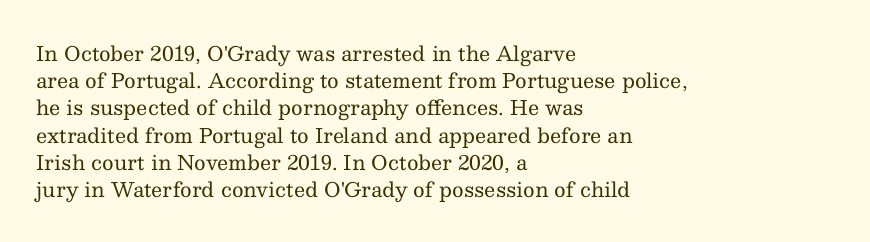
The image shows 20 px text type, upright; set left-aligned, normal line spacing (1.36x), normal letter spacing, not underlined.
